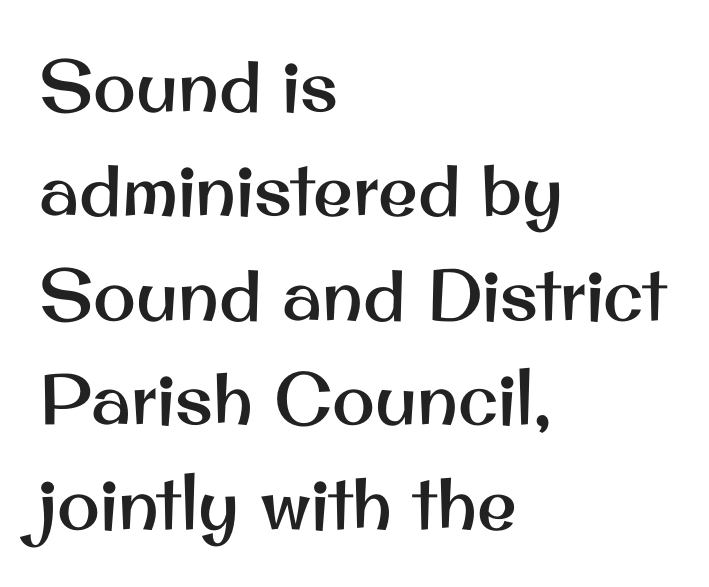
{"serif": "no", "italic": "no", "width": "normal", "stroke_contrast": "medium", "x_height": "small", "monospaced": "no", "underline": "no", "align": "left", "line_spacing": "normal", "line_spacing_ratio": 1.45, "letter_spacing": "normal", "letter_spacing_em": 0.0, "glyph_px": 72}
